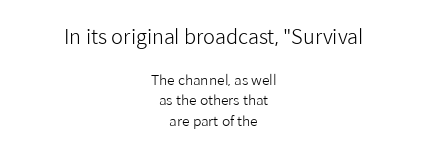
The designer left line spacing at the default. The gap between lines stays unmarked. What stands out about the letter spacing? Nothing — it is the standard amount. Layout note: lines centered.
